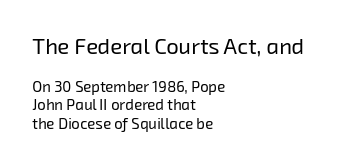
Whoever set this made the first block the dominant, larger element. Notice how the passage keeps a crisp vertical edge on the left only. Clear beneath every line of the passage. The tracking reads as untouched default to a designer's eye.
